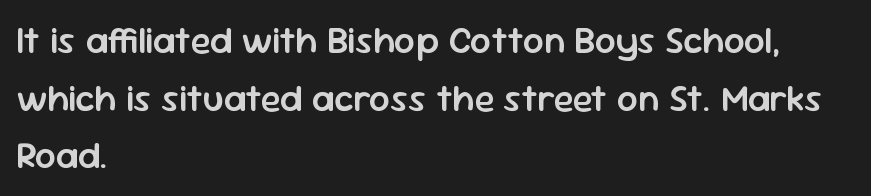
Q: Is the text bold? A: Semi-bold.
Q: Is the text italic (slanted)? A: No, it is upright.
Q: Is the typeface a serif or a sans-serif typeface? A: Sans-serif.
Q: Is the text underlined? A: No.
Q: How is the paragraph aligned? A: Left-aligned.
Q: Is the spacing between letters normal or unusually wide? A: Normal.
Q: Is the spacing between lines tight, normal or loose? A: Normal.
Q: Width (condensed, normal, or wide)? A: Normal.
Q: Stroke contrast? A: Low.
Q: x-height? A: Medium.
Q: Monospaced? A: No.
